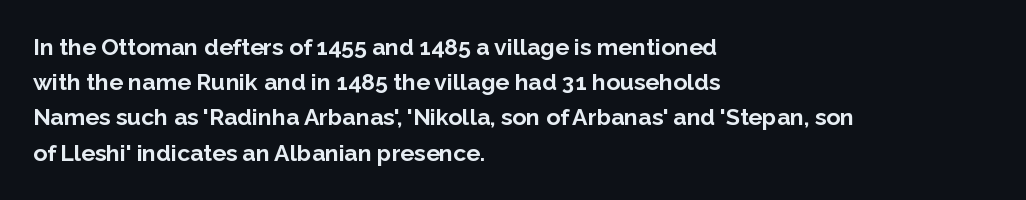
{"italic": "no", "bold": "yes", "underline": "no", "align": "left", "line_spacing": "normal", "line_spacing_ratio": 1.53, "letter_spacing": "normal", "letter_spacing_em": 0.0, "glyph_px": 23}
